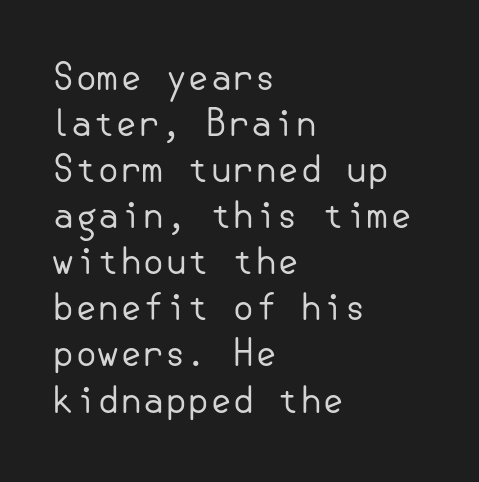
{"serif": "no", "italic": "no", "bold": "no", "weight": "regular", "width": "normal", "stroke_contrast": "low", "x_height": "small", "underline": "no", "align": "left", "line_spacing": "normal", "line_spacing_ratio": 1.28, "letter_spacing": "normal", "letter_spacing_em": 0.0, "glyph_px": 36}
